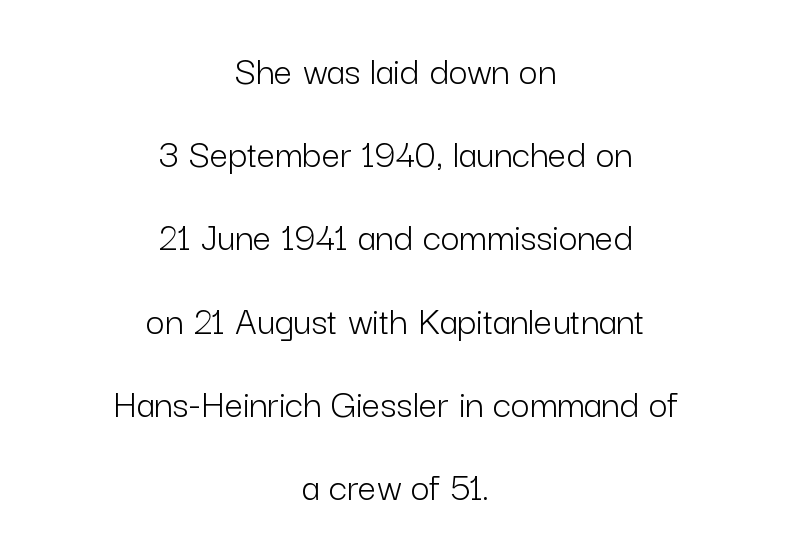
The typesetting does not lean heavy: it is not bold. The block of text is sparse from top to bottom, with ample space between rows. Nothing sits at the stroke ends, so this counts as sans-serif. The tracking reads as untouched default to a designer's eye.
